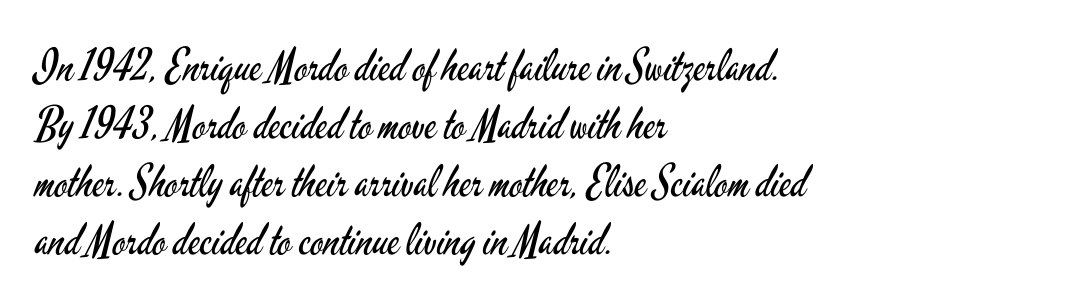
The image shows 44 px regular-weight, condensed sans-serif type; set left-aligned, normal line spacing (1.32x), normal letter spacing, not underlined; low stroke contrast and a small x-height.
